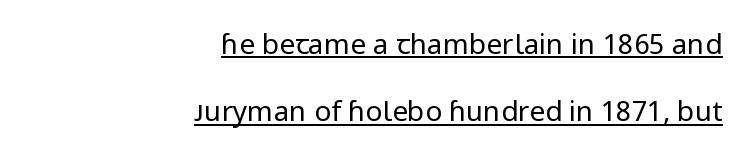
The image shows 28 px regular-weight sans-serif type, upright; set right-aligned, loose line spacing (2.41x), normal letter spacing, underlined; low stroke contrast and a medium x-height.
